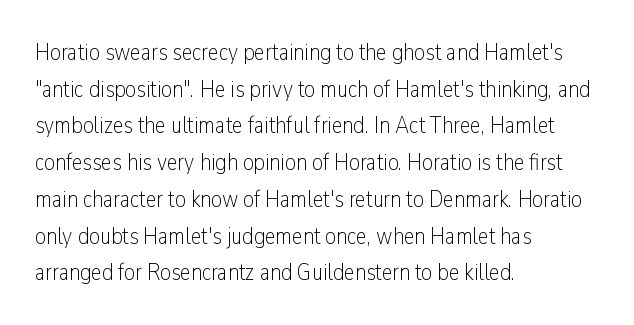
Standard letterfit; no display-style spreading of the glyphs. No chunkiness to these letters — they're not bold. This is roman type, the default non-slanted kind. Does the copy run flush right? No — it runs flush left.
